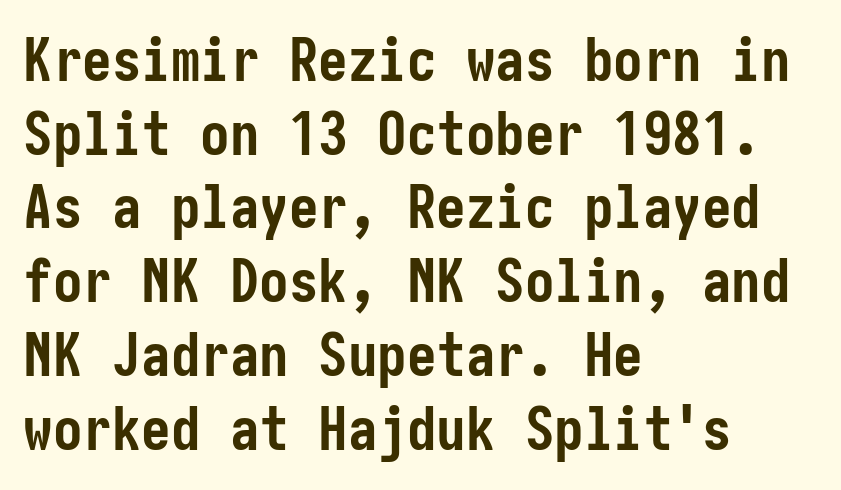
Q: Is the text bold? A: Yes.
Q: Is the text italic (slanted)? A: No, it is upright.
Q: Is the typeface a serif or a sans-serif typeface? A: Sans-serif.
Q: Is the text underlined? A: No.
Q: How is the paragraph aligned? A: Left-aligned.
Q: Is the spacing between letters normal or unusually wide? A: Normal.
Q: Is the spacing between lines tight, normal or loose? A: Normal.
Q: Width (condensed, normal, or wide)? A: Condensed.
Q: Stroke contrast? A: Low.
Q: x-height? A: Medium.
